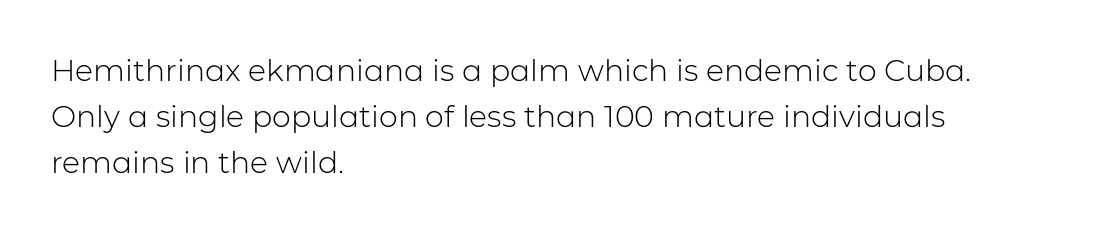
Q: Is the text bold? A: No.
Q: Is the text italic (slanted)? A: No, it is upright.
Q: Is the typeface a serif or a sans-serif typeface? A: Sans-serif.
Q: Is the text underlined? A: No.
Q: How is the paragraph aligned? A: Left-aligned.
Q: Is the spacing between letters normal or unusually wide? A: Normal.
Q: Is the spacing between lines tight, normal or loose? A: Normal.
Q: Width (condensed, normal, or wide)? A: Normal.
Q: Stroke contrast? A: Low.
Q: x-height? A: Medium.
Q: Monospaced? A: No.
